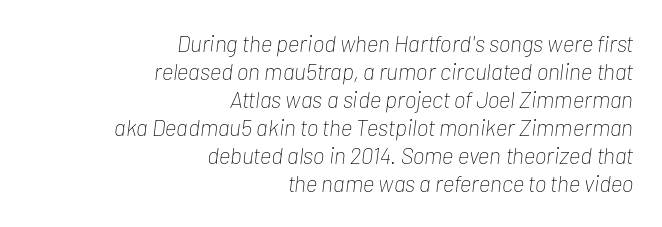
Q: Is the text bold? A: No.
Q: Is the text italic (slanted)? A: Yes, it leans right by about 7 degrees.
Q: Is the text underlined? A: No.
Q: How is the paragraph aligned? A: Right-aligned.
Q: Is the spacing between letters normal or unusually wide? A: Normal.
